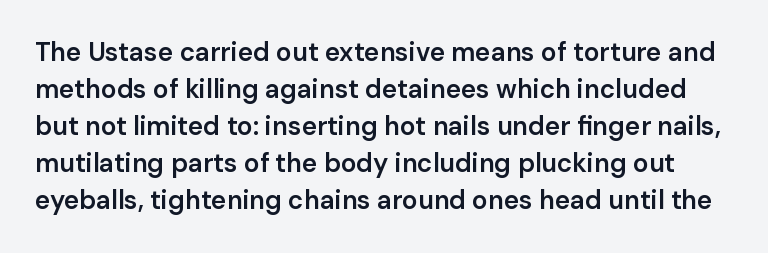
The image shows 26 px text type, upright; set normal line spacing (1.42x), normal letter spacing, not underlined.
